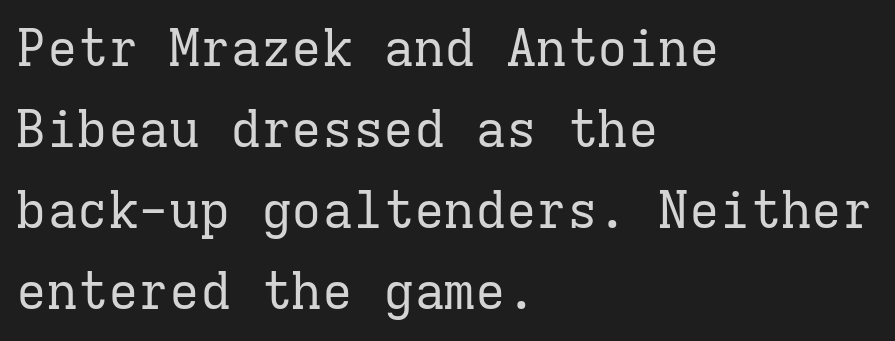
Q: Is the text bold? A: No.
Q: Is the text italic (slanted)? A: No, it is upright.
Q: Is the typeface a serif or a sans-serif typeface? A: Serif.
Q: Is the text underlined? A: No.
Q: How is the paragraph aligned? A: Left-aligned.
Q: Is the spacing between letters normal or unusually wide? A: Normal.
Q: Is the spacing between lines tight, normal or loose? A: Normal.
Q: Width (condensed, normal, or wide)? A: Normal.
Q: Stroke contrast? A: Low.
Q: x-height? A: Medium.
Q: Monospaced? A: Yes.
